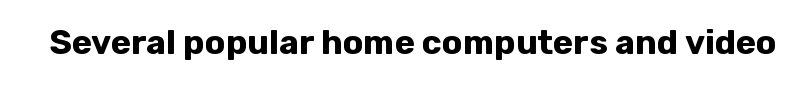
The image shows 34 px bold sans-serif type, upright; set normal letter spacing, not underlined; low stroke contrast and a medium x-height.
